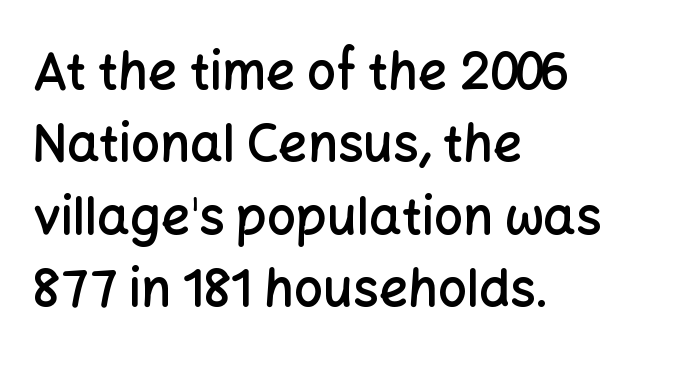
Q: Is the text bold? A: Semi-bold.
Q: Is the text italic (slanted)? A: No, it is upright.
Q: Is the typeface a serif or a sans-serif typeface? A: Sans-serif.
Q: Is the text underlined? A: No.
Q: How is the paragraph aligned? A: Left-aligned.
Q: Is the spacing between letters normal or unusually wide? A: Normal.
Q: Is the spacing between lines tight, normal or loose? A: Normal.
Q: Width (condensed, normal, or wide)? A: Normal.
Q: Stroke contrast? A: Low.
Q: x-height? A: Medium.
Q: Monospaced? A: No.
